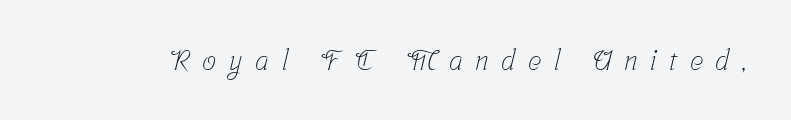
Q: Is the text bold? A: No.
Q: Is the typeface a serif or a sans-serif typeface? A: Serif.
Q: Is the text underlined? A: No.
Q: Is the spacing between letters normal or unusually wide? A: Unusually wide.
Q: Width (condensed, normal, or wide)? A: Condensed.
Q: Stroke contrast? A: Low.
Q: x-height? A: Medium.
Q: Monospaced? A: No.
